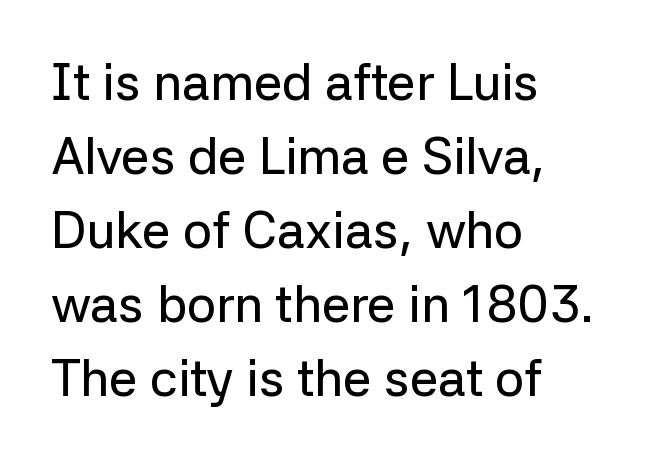
Q: Is the text italic (slanted)? A: No, it is upright.
Q: Is the typeface a serif or a sans-serif typeface? A: Sans-serif.
Q: Is the text underlined? A: No.
Q: How is the paragraph aligned? A: Left-aligned.
Q: Is the spacing between letters normal or unusually wide? A: Normal.
Q: Is the spacing between lines tight, normal or loose? A: Normal.
Q: Width (condensed, normal, or wide)? A: Normal.
Q: Stroke contrast? A: Low.
Q: x-height? A: Medium.
Q: Monospaced? A: No.
